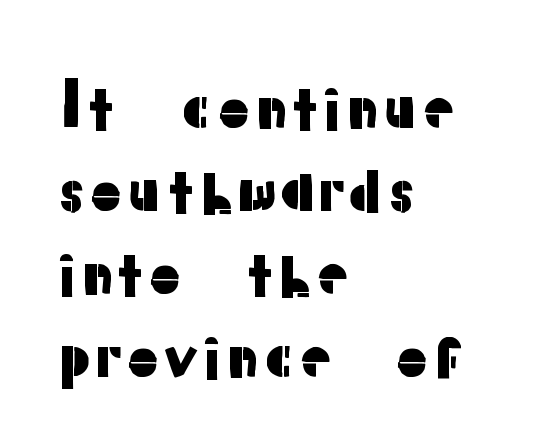
Proportional: the letters do not fall into vertical columns. Ordinary non-slanted type is in use. A classic flush-left, rag-right setting is used for this passage. This sample keeps an unexceptional amount of space between lines. Beneath every word, the page is bare. The designer went with a sans here, leaving each stem footless.
